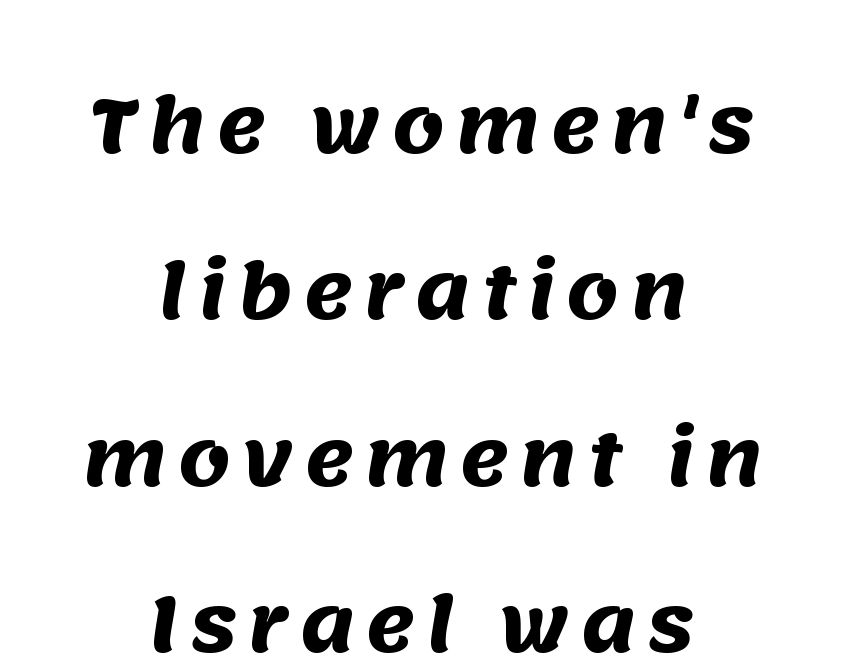
Q: Is the text bold? A: Yes.
Q: Is the typeface a serif or a sans-serif typeface? A: Sans-serif.
Q: Is the text underlined? A: No.
Q: How is the paragraph aligned? A: Centered.
Q: Is the spacing between lines tight, normal or loose? A: Loose.
Q: Width (condensed, normal, or wide)? A: Normal.
Q: Stroke contrast? A: Medium.
Q: x-height? A: Large.
Q: Monospaced? A: No.
